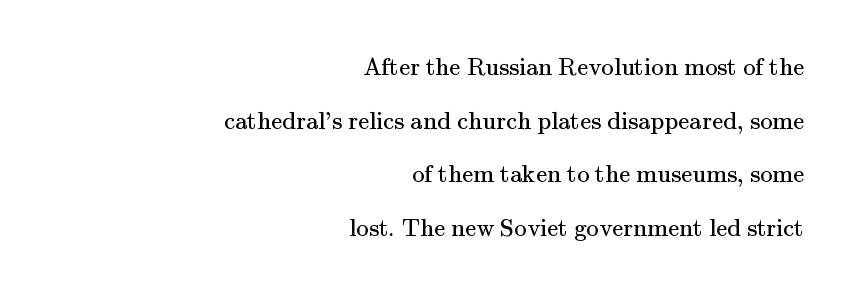
Q: Is the text bold? A: No.
Q: Is the text italic (slanted)? A: No, it is upright.
Q: Is the text underlined? A: No.
Q: How is the paragraph aligned? A: Right-aligned.
Q: Is the spacing between letters normal or unusually wide? A: Normal.
Q: Is the spacing between lines tight, normal or loose? A: Loose.
